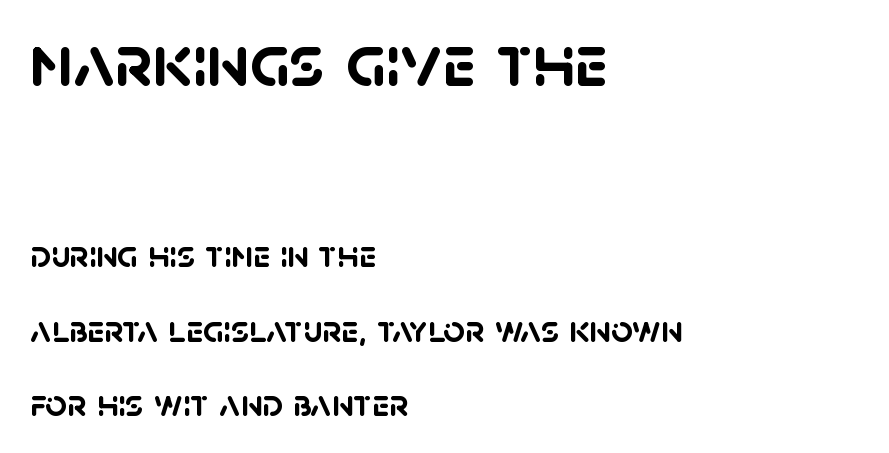
The image shows 75 px semibold sans-serif type; set left-aligned, loose line spacing (1.97x), normal letter spacing, not underlined; the first (top) block is 1.97x larger; low stroke contrast and a large x-height.
